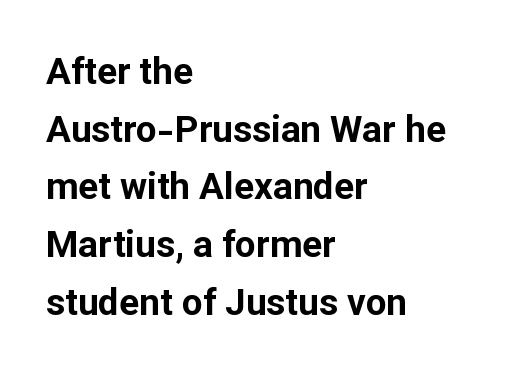
{"serif": "no", "italic": "no", "bold": "yes", "weight": "bold", "width": "normal", "stroke_contrast": "low", "x_height": "medium", "monospaced": "no", "underline": "no", "align": "left", "line_spacing": "normal", "line_spacing_ratio": 1.56, "letter_spacing": "normal", "letter_spacing_em": 0.0, "glyph_px": 37}
